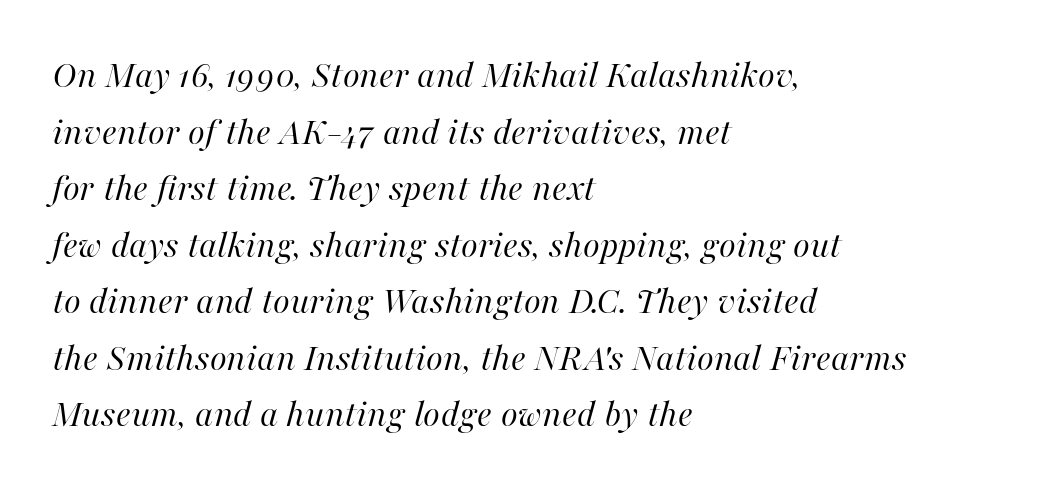
Q: Is the text bold? A: No.
Q: Is the text italic (slanted)? A: Yes, it leans right by about 16 degrees.
Q: Is the text underlined? A: No.
Q: How is the paragraph aligned? A: Left-aligned.
Q: Is the spacing between letters normal or unusually wide? A: Normal.
Q: Is the spacing between lines tight, normal or loose? A: Normal.
Q: Width (condensed, normal, or wide)? A: Normal.
Q: Stroke contrast? A: High.
Q: x-height? A: Medium.
Q: Monospaced? A: No.
